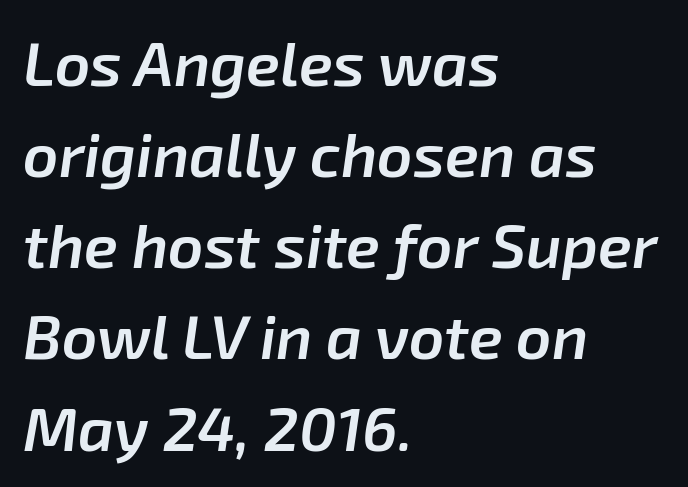
The image shows 62 px semibold type, italic (leaning right); set left-aligned, normal line spacing (1.47x), normal letter spacing, not underlined; low stroke contrast and a medium x-height.
